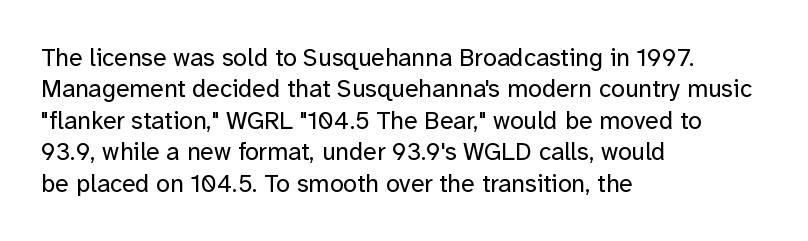
No letter is thick-stroked: the sample isn't bold. This is roman type, the default non-slanted kind. One glance says typical: line gaps are just what's usual. Plain, unruled lines of type. This sample is left-justified, so line endings fall wherever the words run out.
